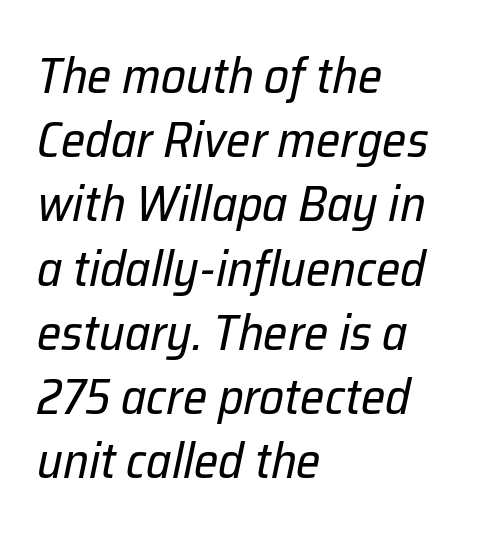
The image shows 49 px regular-weight type, italic (leaning right); set left-aligned, normal line spacing (1.31x), normal letter spacing, not underlined; low stroke contrast and a medium x-height.
